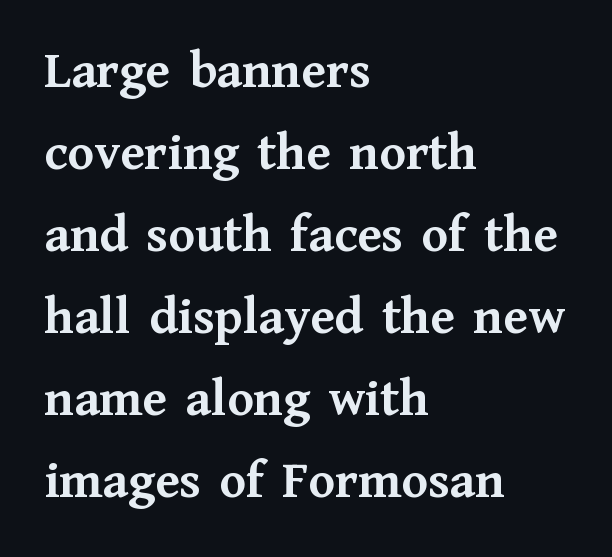
{"serif": "yes", "italic": "no", "bold": "yes", "weight": "semibold", "width": "normal", "stroke_contrast": "medium", "x_height": "medium", "monospaced": "no", "underline": "no", "align": "left", "line_spacing": "normal", "line_spacing_ratio": 1.52, "letter_spacing": "normal", "letter_spacing_em": 0.0, "glyph_px": 54}
